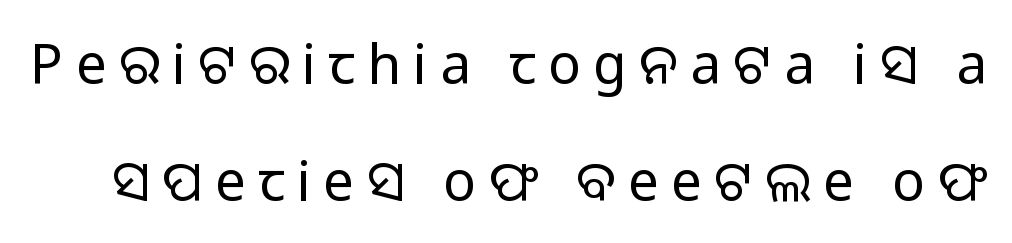
The image shows 55 px light sans-serif type, upright; set loose line spacing (2.12x), unusually wide letter spacing (+0.22 em), not underlined; low stroke contrast and a medium x-height.
